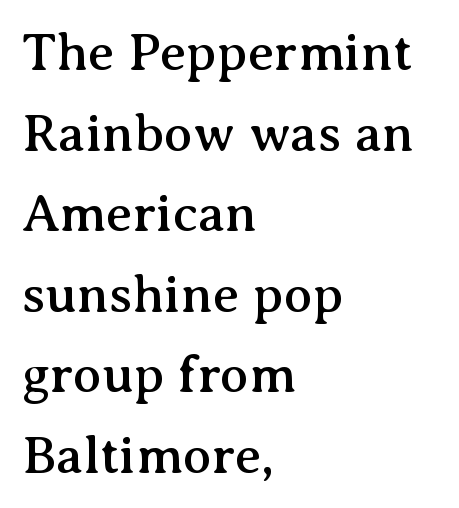
{"serif": "yes", "italic": "no", "width": "normal", "stroke_contrast": "medium", "x_height": "medium", "monospaced": "no", "underline": "no", "align": "left", "line_spacing": "normal", "line_spacing_ratio": 1.52, "letter_spacing": "normal", "letter_spacing_em": 0.0, "glyph_px": 53}
